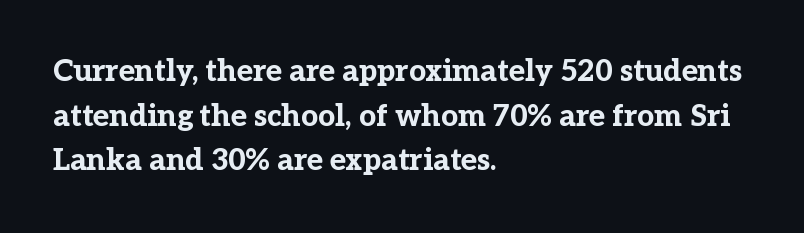
The image shows 30 px bold serif type, upright; set left-aligned, normal line spacing (1.49x), normal letter spacing, not underlined; low stroke contrast and a medium x-height.
